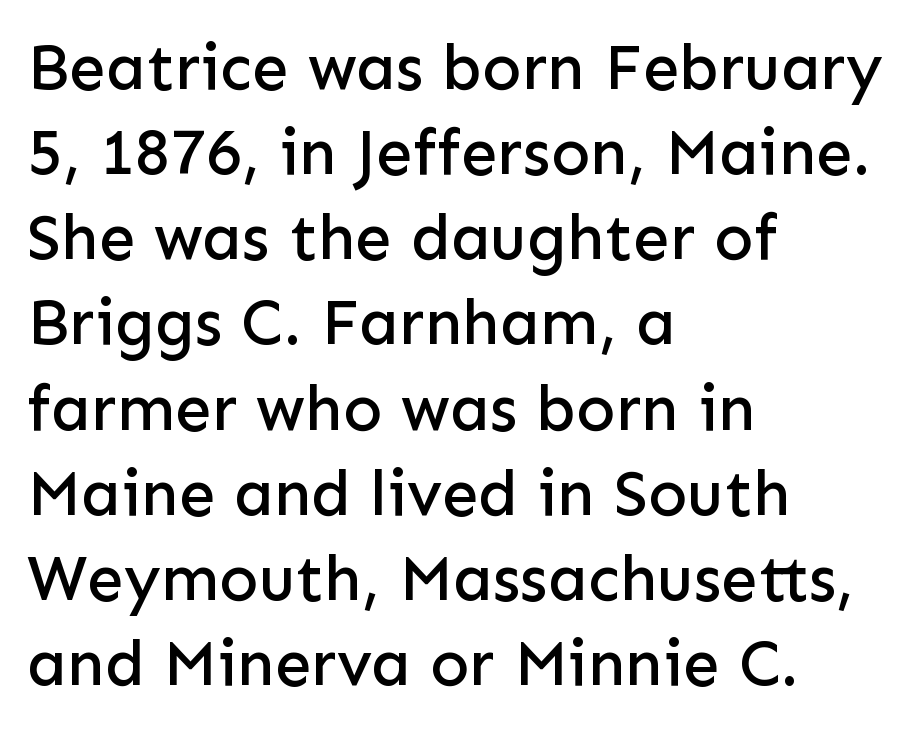
The image shows 65 px sans-serif type, upright; set left-aligned, normal line spacing (1.31x), normal letter spacing, not underlined; low stroke contrast and a medium x-height.
